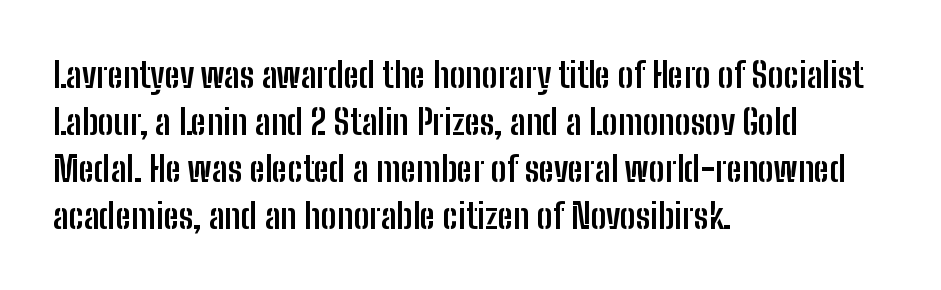
{"serif": "no", "italic": "no", "bold": "yes", "weight": "semibold", "width": "condensed", "stroke_contrast": "low", "x_height": "medium", "monospaced": "no", "underline": "no", "align": "left", "line_spacing": "normal", "line_spacing_ratio": 1.34, "letter_spacing": "normal", "letter_spacing_em": 0.0, "glyph_px": 35}
